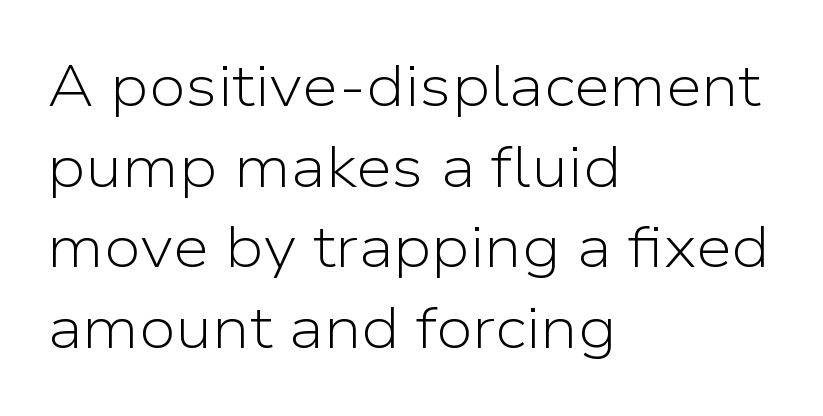
The image shows 58 px light sans-serif type, upright; set left-aligned, normal line spacing (1.39x), normal letter spacing, not underlined; low stroke contrast and a medium x-height.
